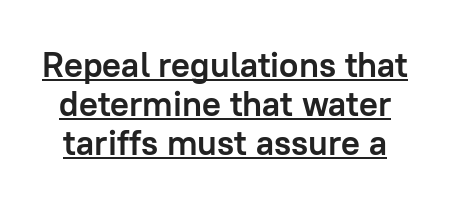
{"serif": "no", "italic": "no", "bold": "yes", "weight": "semibold", "width": "normal", "stroke_contrast": "low", "x_height": "medium", "monospaced": "no", "underline": "yes", "line_spacing": "tight", "line_spacing_ratio": 1.12, "letter_spacing": "normal", "letter_spacing_em": 0.0, "glyph_px": 35}
